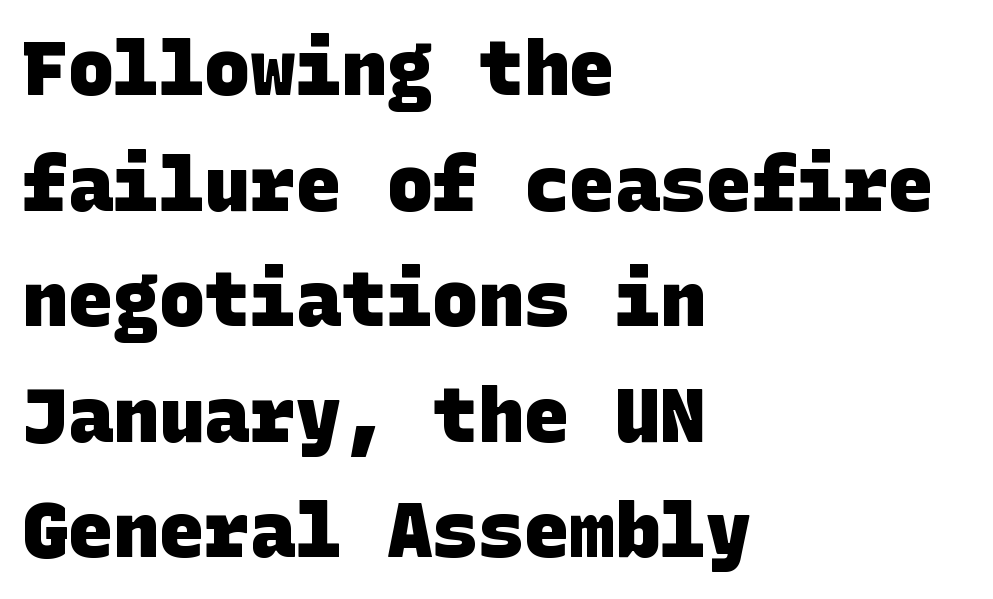
The image shows 76 px heavy sans-serif type; set left-aligned, normal line spacing (1.52x), normal letter spacing, not underlined; low stroke contrast and a large x-height.
